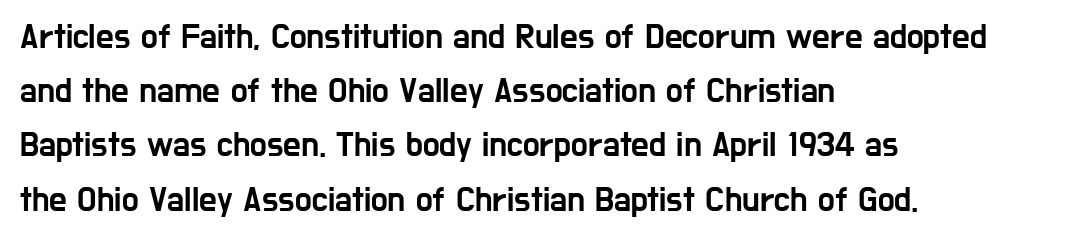
{"serif": "no", "italic": "no", "width": "condensed", "stroke_contrast": "low", "x_height": "medium", "monospaced": "no", "underline": "no", "align": "left", "line_spacing": "normal", "line_spacing_ratio": 1.55, "letter_spacing": "normal", "letter_spacing_em": 0.0, "glyph_px": 35}
